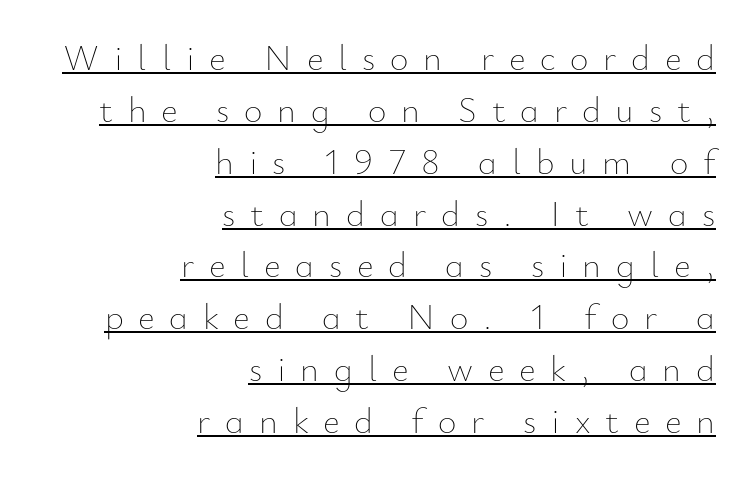
Q: Is the text bold? A: No.
Q: Is the text italic (slanted)? A: No, it is upright.
Q: Is the text underlined? A: Yes.
Q: How is the paragraph aligned? A: Right-aligned.
Q: Is the spacing between letters normal or unusually wide? A: Unusually wide.
Q: Is the spacing between lines tight, normal or loose? A: Normal.
Q: Width (condensed, normal, or wide)? A: Normal.
Q: Stroke contrast? A: Low.
Q: x-height? A: Small.
Q: Monospaced? A: No.
